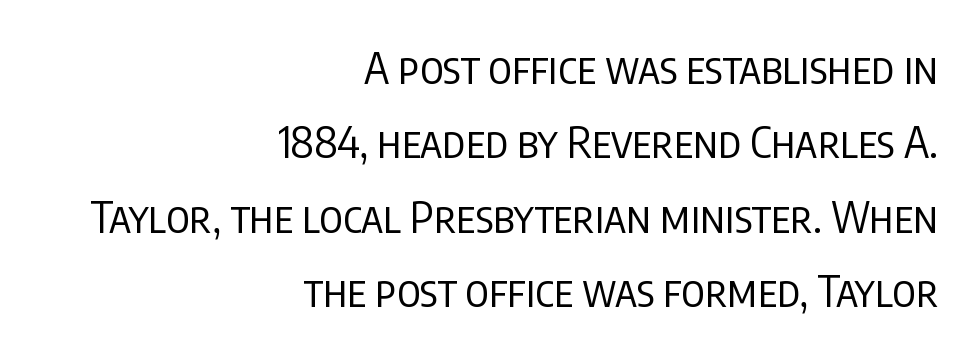
Q: Is the text bold? A: No.
Q: Is the text italic (slanted)? A: No, it is upright.
Q: Is the typeface a serif or a sans-serif typeface? A: Sans-serif.
Q: Is the text underlined? A: No.
Q: How is the paragraph aligned? A: Right-aligned.
Q: Is the spacing between letters normal or unusually wide? A: Normal.
Q: Width (condensed, normal, or wide)? A: Condensed.
Q: Stroke contrast? A: Low.
Q: x-height? A: Large.
Q: Monospaced? A: No.
